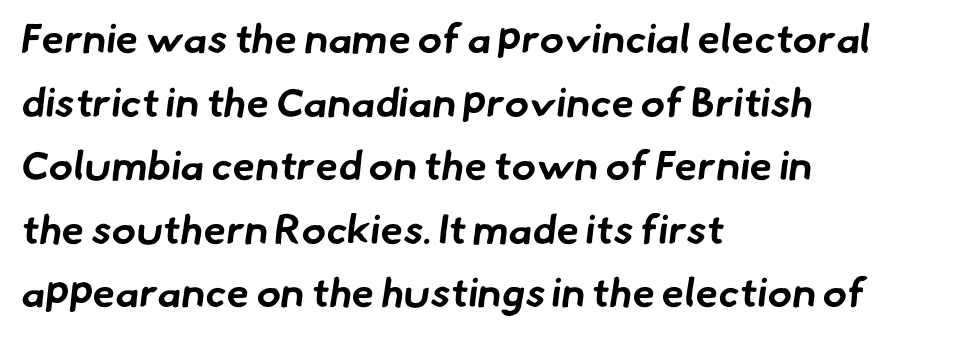
The tracking reads as untouched default to a designer's eye. Check under the words: just untouched page. Horizontal alignment here is leftward, the default for most running prose. Type style note: lacks serifs. Line spacing here is normal.
